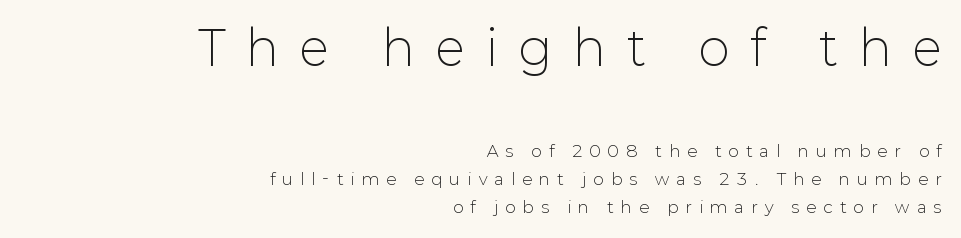
Varying glyph widths throughout — classic text-font behaviour. Posture: upright roman. This rendering features lettering with no underline. Serifs: no, the terminals of the letterforms are clean.
